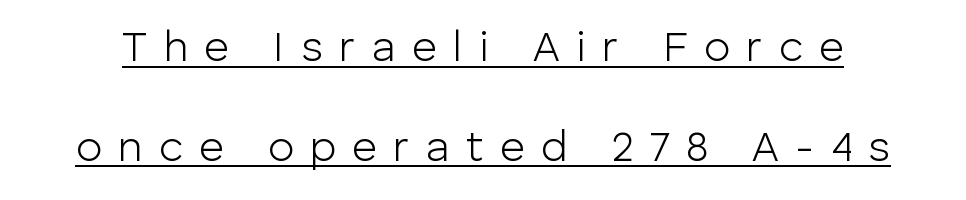
The image shows 43 px light sans-serif type, upright; set loose line spacing (2.32x), unusually wide letter spacing (+0.38 em), underlined; low stroke contrast and a medium x-height.
